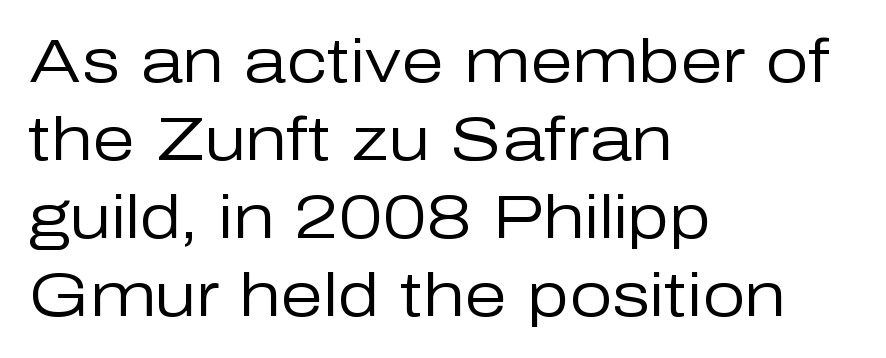
The image shows 61 px regular-weight sans-serif type, upright; set left-aligned, normal line spacing (1.28x), normal letter spacing, not underlined; low stroke contrast and a medium x-height.
